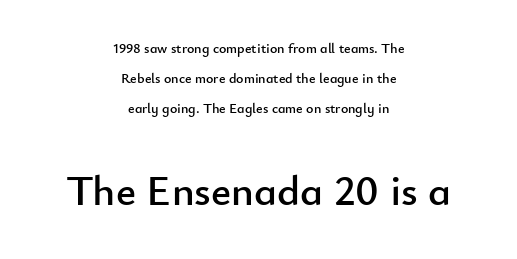
Q: Is the text italic (slanted)? A: No, it is upright.
Q: Is the typeface a serif or a sans-serif typeface? A: Sans-serif.
Q: Is the text underlined? A: No.
Q: How is the paragraph aligned? A: Centered.
Q: Is the spacing between letters normal or unusually wide? A: Normal.
Q: Is the spacing between lines tight, normal or loose? A: Loose.
Q: Which block of text is set in a larger size, the first (top) or the second (bottom)? A: The second (bottom) one.
Q: Width (condensed, normal, or wide)? A: Normal.
Q: Stroke contrast? A: Low.
Q: x-height? A: Small.
Q: Monospaced? A: No.
